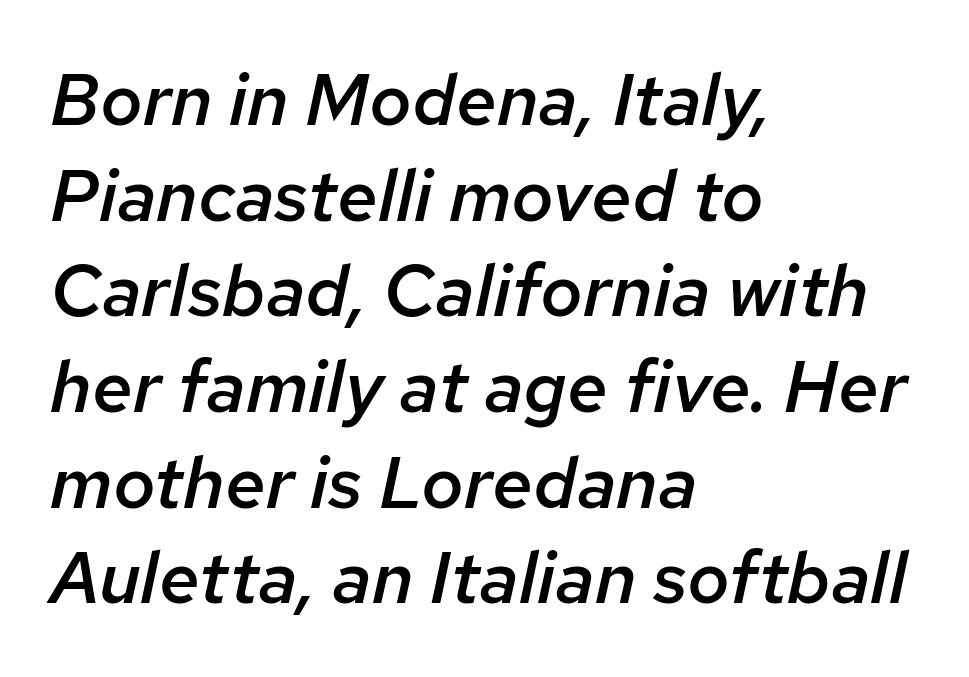
{"italic": "yes", "lean": "right", "slant_degrees": 12, "bold": "semi", "weight": "semibold", "width": "normal", "stroke_contrast": "low", "x_height": "medium", "monospaced": "no", "underline": "no", "align": "left", "line_spacing": "normal", "line_spacing_ratio": 1.31, "letter_spacing": "normal", "letter_spacing_em": 0.0, "glyph_px": 73}
